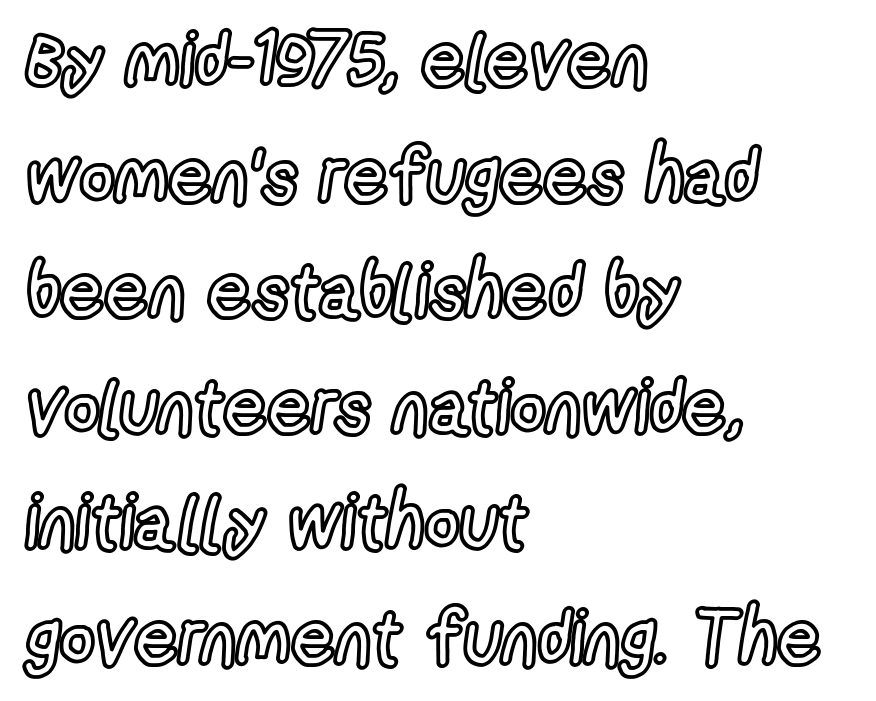
The image shows 76 px condensed type; set left-aligned, normal line spacing (1.52x), normal letter spacing, not underlined; a medium x-height.
